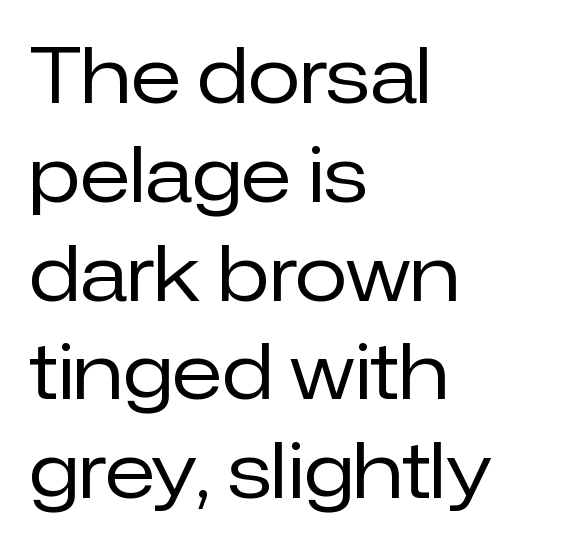
The image shows 76 px regular-weight sans-serif type, upright; set left-aligned, normal line spacing (1.3x), normal letter spacing, not underlined; low stroke contrast and a medium x-height.
